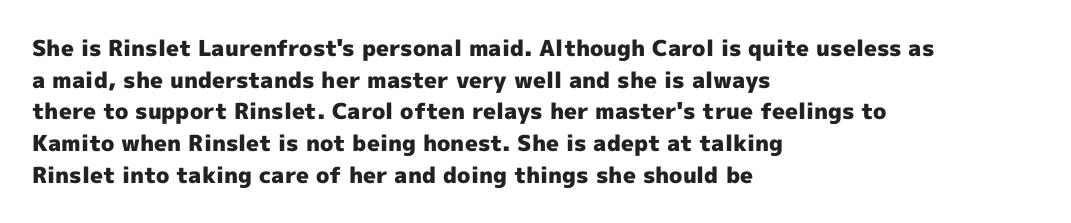
{"italic": "no", "bold": "yes", "underline": "no", "align": "left", "line_spacing": "normal", "line_spacing_ratio": 1.44, "letter_spacing": "normal", "letter_spacing_em": 0.0, "glyph_px": 22}
